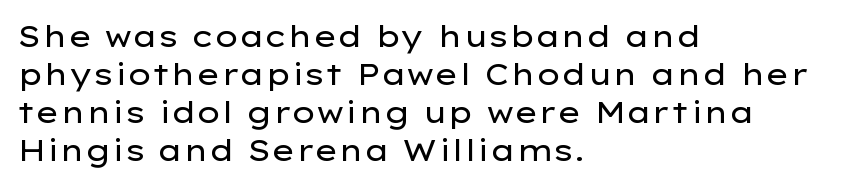
Q: Is the text bold? A: No.
Q: Is the text italic (slanted)? A: No, it is upright.
Q: Is the typeface a serif or a sans-serif typeface? A: Sans-serif.
Q: Is the text underlined? A: No.
Q: How is the paragraph aligned? A: Left-aligned.
Q: Is the spacing between letters normal or unusually wide? A: Normal.
Q: Is the spacing between lines tight, normal or loose? A: Normal.
Q: Width (condensed, normal, or wide)? A: Wide.
Q: Stroke contrast? A: Low.
Q: x-height? A: Medium.
Q: Monospaced? A: No.
